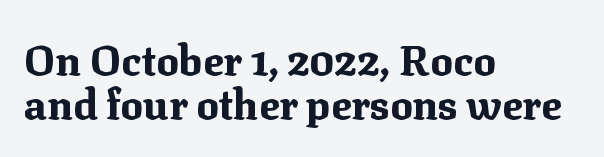
Q: Is the text bold? A: Yes.
Q: Is the text italic (slanted)? A: No, it is upright.
Q: Is the typeface a serif or a sans-serif typeface? A: Serif.
Q: Is the text underlined? A: No.
Q: How is the paragraph aligned? A: Left-aligned.
Q: Is the spacing between letters normal or unusually wide? A: Normal.
Q: Is the spacing between lines tight, normal or loose? A: Tight.
Q: Width (condensed, normal, or wide)? A: Normal.
Q: Stroke contrast? A: Medium.
Q: x-height? A: Medium.
Q: Monospaced? A: No.
